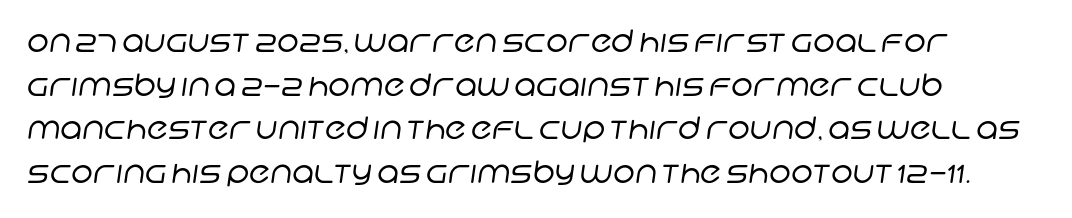
The image shows 31 px regular-weight sans-serif type; set left-aligned, normal line spacing (1.41x), normal letter spacing, not underlined; low stroke contrast and a large x-height.
